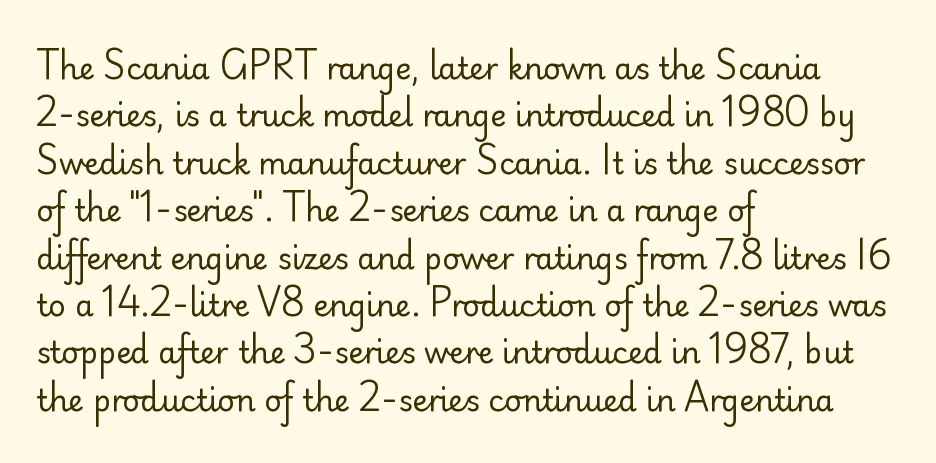
Q: Is the text bold? A: No.
Q: Is the text italic (slanted)? A: No, it is upright.
Q: Is the typeface a serif or a sans-serif typeface? A: Sans-serif.
Q: Is the text underlined? A: No.
Q: How is the paragraph aligned? A: Left-aligned.
Q: Is the spacing between letters normal or unusually wide? A: Normal.
Q: Is the spacing between lines tight, normal or loose? A: Normal.
Q: Width (condensed, normal, or wide)? A: Normal.
Q: Stroke contrast? A: Low.
Q: x-height? A: Small.
Q: Monospaced? A: No.
